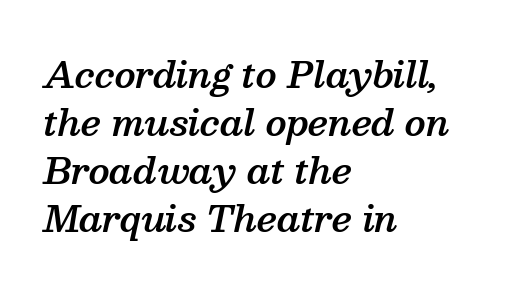
Note the varied advance widths — an 'i' is clearly narrower than an 'm'. Each row of text sits above clean, open space. Caption: multi-line text, flush left, ragged right. The line texture is even and compact thanks to regular tracking.
